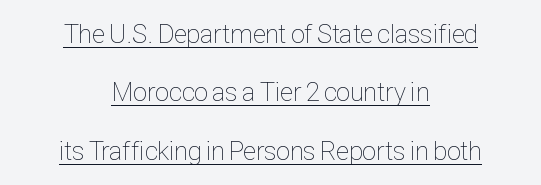
{"italic": "no", "bold": "no", "underline": "yes", "align": "center", "line_spacing": "loose", "line_spacing_ratio": 2.25, "letter_spacing": "normal", "letter_spacing_em": 0.0, "glyph_px": 26}
